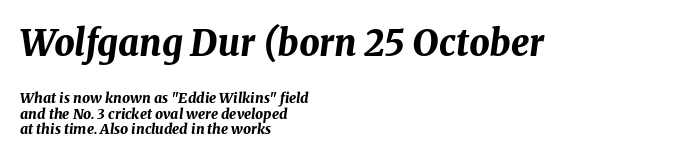
Q: Is the text bold? A: Yes.
Q: Is the text italic (slanted)? A: Yes, it leans right by about 8 degrees.
Q: Is the text underlined? A: No.
Q: How is the paragraph aligned? A: Left-aligned.
Q: Is the spacing between letters normal or unusually wide? A: Normal.
Q: Is the spacing between lines tight, normal or loose? A: Tight.
Q: Which block of text is set in a larger size, the first (top) or the second (bottom)? A: The first (top) one.
Q: Width (condensed, normal, or wide)? A: Normal.
Q: Stroke contrast? A: Medium.
Q: x-height? A: Medium.
Q: Monospaced? A: No.
